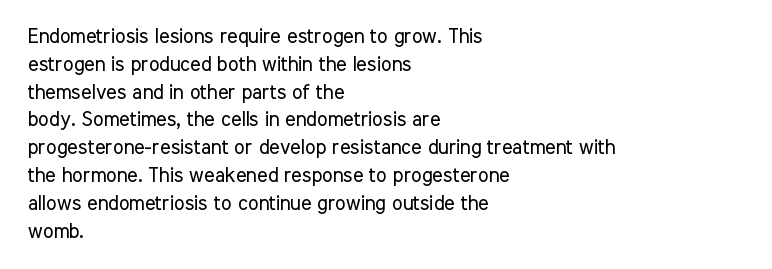
{"italic": "no", "bold": "no", "underline": "no", "align": "left", "line_spacing": "normal", "line_spacing_ratio": 1.39, "letter_spacing": "normal", "letter_spacing_em": 0.0, "glyph_px": 20}
